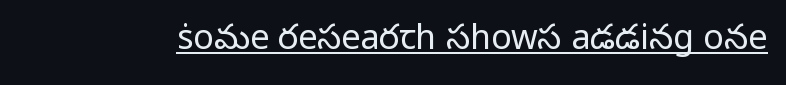
The image shows 34 px light sans-serif type, upright; set normal letter spacing, underlined; low stroke contrast and a medium x-height.
